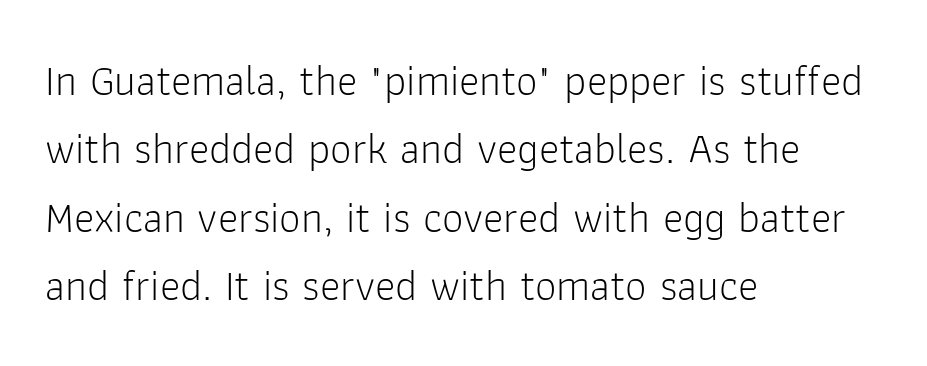
Q: Is the text bold? A: No.
Q: Is the text italic (slanted)? A: No, it is upright.
Q: Is the typeface a serif or a sans-serif typeface? A: Sans-serif.
Q: Is the text underlined? A: No.
Q: How is the paragraph aligned? A: Left-aligned.
Q: Is the spacing between letters normal or unusually wide? A: Normal.
Q: Is the spacing between lines tight, normal or loose? A: Normal.
Q: Width (condensed, normal, or wide)? A: Normal.
Q: Stroke contrast? A: Low.
Q: x-height? A: Medium.
Q: Monospaced? A: No.
